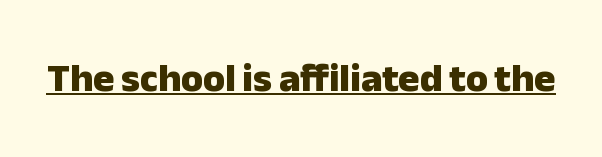
The image shows 40 px heavy sans-serif type, upright; set normal letter spacing, underlined; low stroke contrast and a medium x-height.
